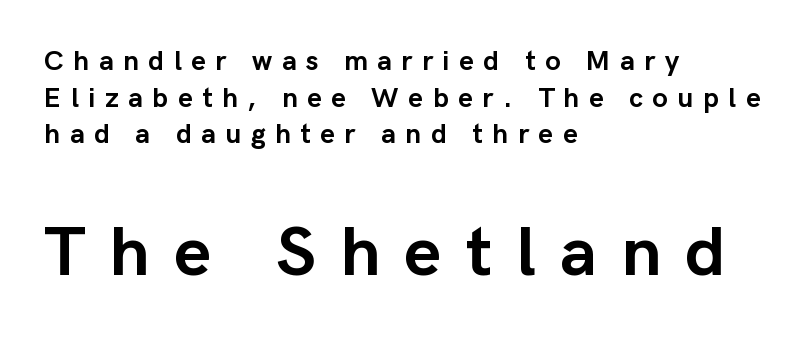
{"serif": "no", "italic": "no", "bold": "yes", "weight": "semibold", "width": "normal", "stroke_contrast": "low", "x_height": "medium", "monospaced": "no", "underline": "no", "align": "left", "line_spacing": "normal", "line_spacing_ratio": 1.31, "letter_spacing": "wide", "letter_spacing_em": 0.34, "larger_block": "second", "size_ratio": 2.54, "glyph_px": 71}
